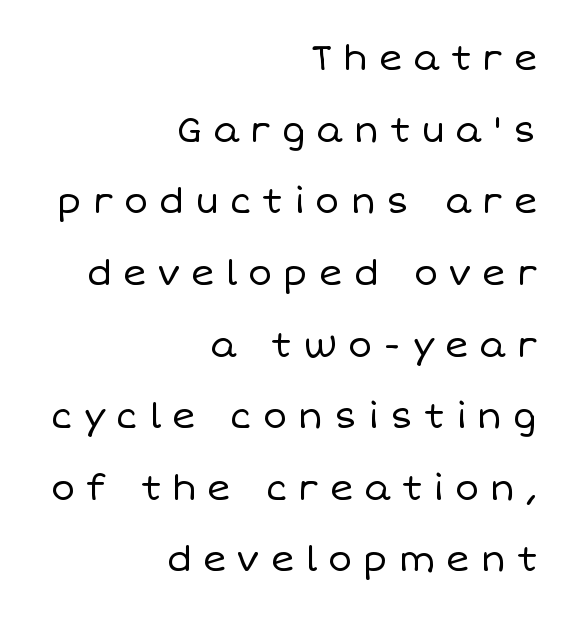
The strokes are not fattened; the text isn't bold. Decoration check: the copy has no underline. Italic: no, the glyphs are upright roman. Between one letter and the next there's a generous, obvious gap. Looks like regular typesetting: each glyph gets only the width it needs.
